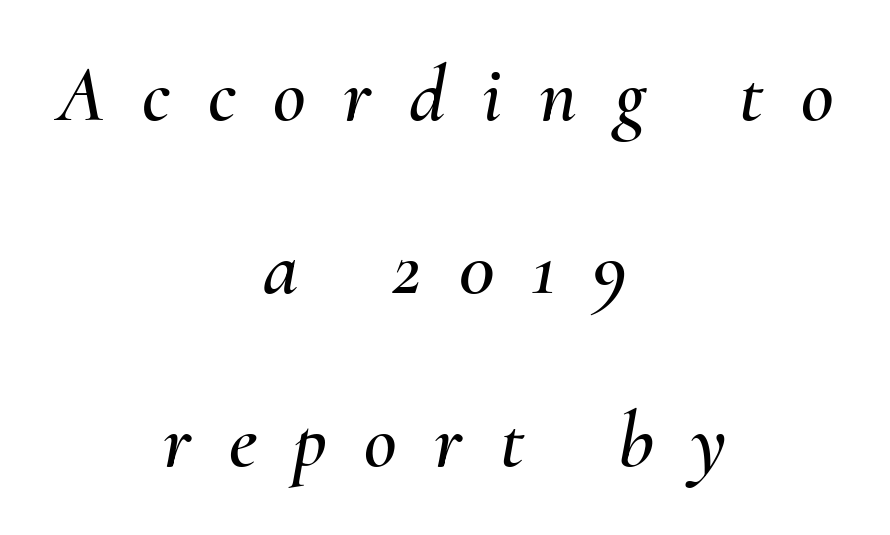
{"italic": "yes", "lean": "right", "slant_degrees": 10, "width": "normal", "stroke_contrast": "medium", "x_height": "small", "monospaced": "no", "underline": "no", "align": "center", "line_spacing": "loose", "line_spacing_ratio": 2.16, "letter_spacing": "wide", "letter_spacing_em": 0.47, "glyph_px": 80}
